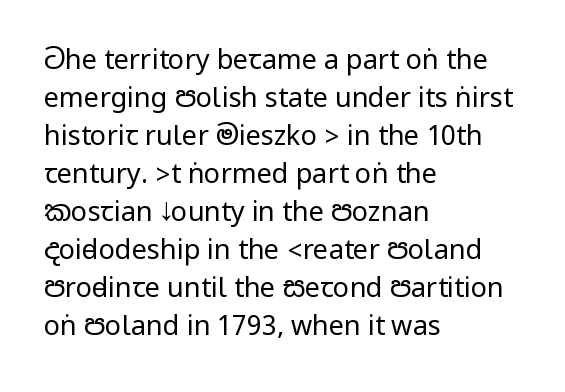
The image shows 27 px text type, upright; set left-aligned, normal line spacing (1.41x), normal letter spacing, not underlined.
